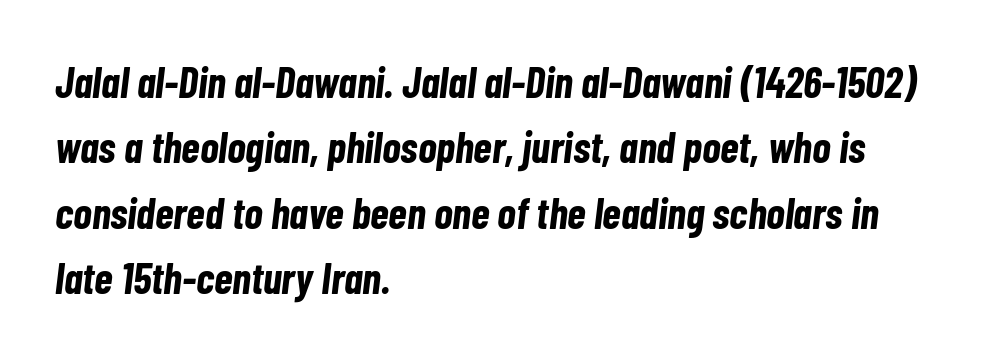
Weight: bold. One-word summary of the alignment: left. Spacing between characters is what you'd get straight out of the box. Spacing verdict: proportional, widths tailored to each character. Yep, that's italic — everything's leaning. Successive baselines arrive at the customary interval.
